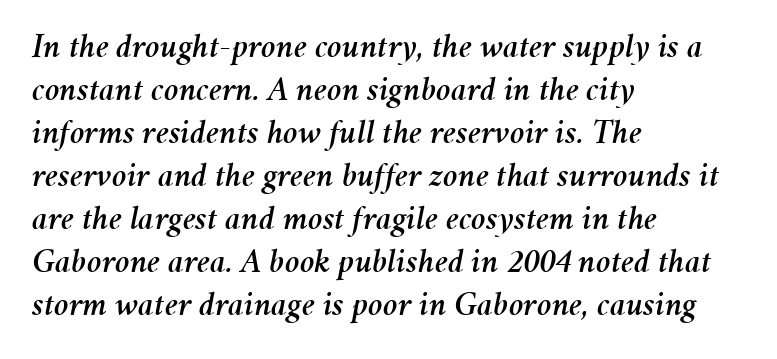
The image shows 35 px text type, italic (leaning right); set left-aligned, line spacing 1.23x, normal letter spacing, not underlined; medium stroke contrast and a medium x-height.
